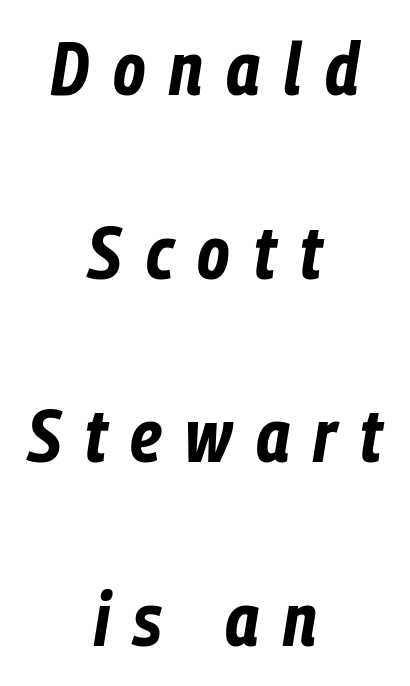
{"italic": "yes", "lean": "right", "slant_degrees": 9, "bold": "yes", "weight": "bold", "width": "condensed", "stroke_contrast": "low", "x_height": "medium", "monospaced": "no", "underline": "no", "align": "center", "line_spacing": "loose", "line_spacing_ratio": 2.48, "letter_spacing": "wide", "letter_spacing_em": 0.32, "glyph_px": 74}
